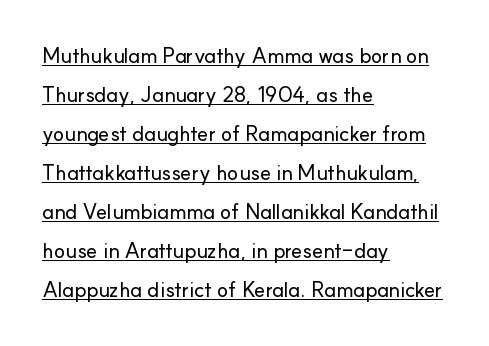
The image shows 21 px text type, upright; set left-aligned, line spacing 1.86x, normal letter spacing, underlined.
